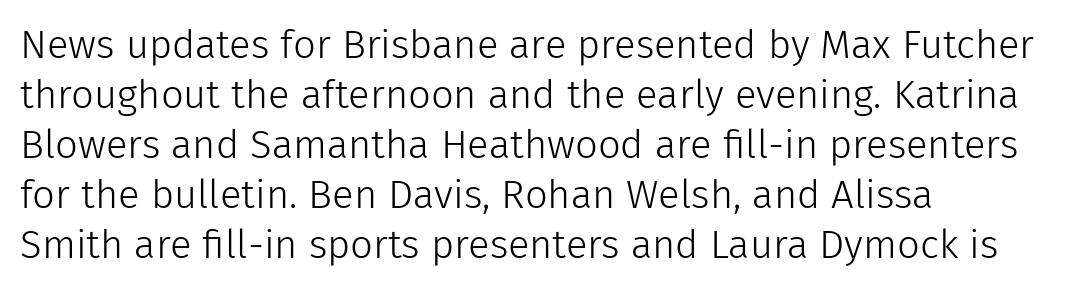
{"serif": "no", "italic": "no", "bold": "no", "weight": "light", "width": "normal", "stroke_contrast": "low", "x_height": "medium", "monospaced": "no", "underline": "no", "align": "left", "line_spacing": "normal", "line_spacing_ratio": 1.25, "letter_spacing": "normal", "letter_spacing_em": 0.0, "glyph_px": 40}
